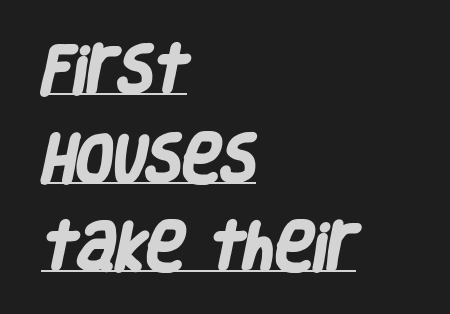
Q: Is the text bold? A: Yes.
Q: Is the typeface a serif or a sans-serif typeface? A: Sans-serif.
Q: Is the text underlined? A: Yes.
Q: How is the paragraph aligned? A: Left-aligned.
Q: Is the spacing between letters normal or unusually wide? A: Normal.
Q: Is the spacing between lines tight, normal or loose? A: Normal.
Q: Width (condensed, normal, or wide)? A: Condensed.
Q: Stroke contrast? A: Low.
Q: x-height? A: Large.
Q: Monospaced? A: No.
